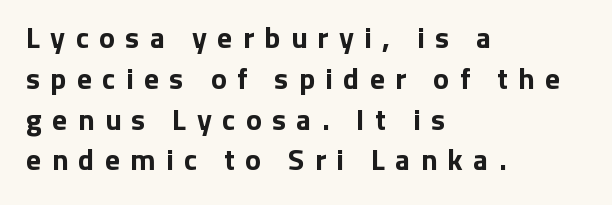
The passage shown is not underscored anywhere. Evenly set lines give the paragraph a standard silhouette. The horizontal fit of the characters is loose and conspicuously gappy. Compared with a centered layout, this one pins lines to the left instead. This is the regular roman posture of the typeface.
